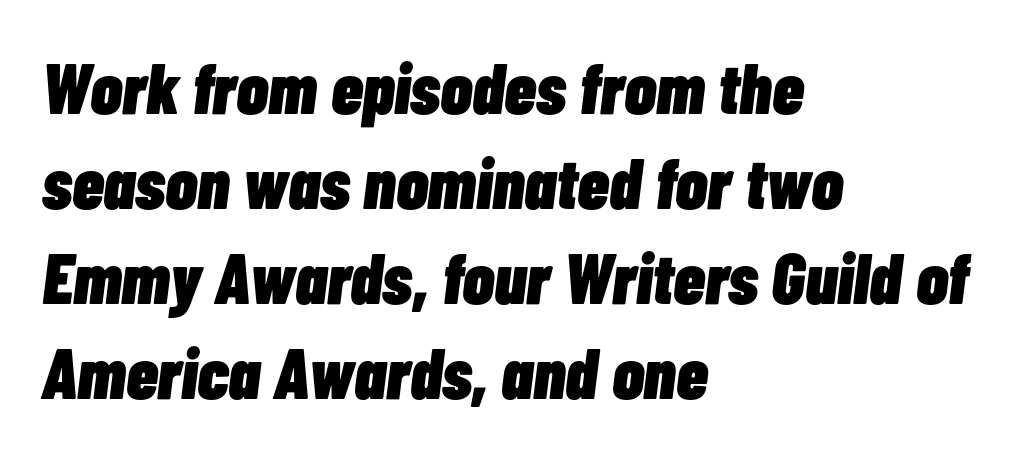
Q: Is the text bold? A: Yes.
Q: Is the text italic (slanted)? A: Yes, it leans right by about 7 degrees.
Q: Is the text underlined? A: No.
Q: How is the paragraph aligned? A: Left-aligned.
Q: Is the spacing between letters normal or unusually wide? A: Normal.
Q: Is the spacing between lines tight, normal or loose? A: Normal.
Q: Width (condensed, normal, or wide)? A: Condensed.
Q: Stroke contrast? A: Low.
Q: x-height? A: Medium.
Q: Monospaced? A: No.
